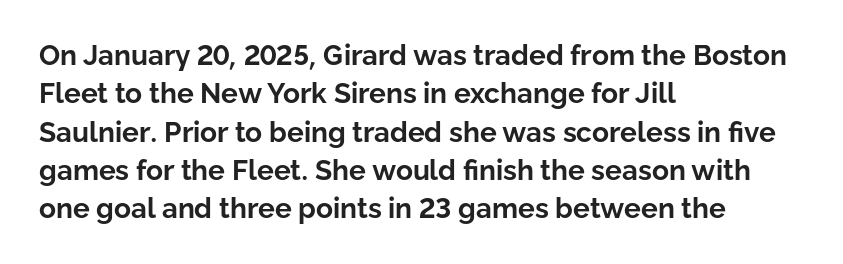
The image shows 28 px bold sans-serif type, upright; set left-aligned, normal line spacing (1.37x), normal letter spacing, not underlined; low stroke contrast and a medium x-height.
